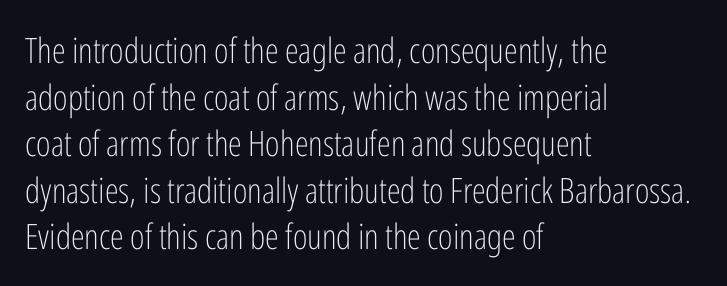
{"serif": "no", "italic": "no", "bold": "no", "weight": "light", "width": "condensed", "stroke_contrast": "low", "x_height": "medium", "monospaced": "no", "underline": "no", "align": "left", "line_spacing": "normal", "line_spacing_ratio": 1.33, "letter_spacing": "normal", "letter_spacing_em": 0.0, "glyph_px": 35}
